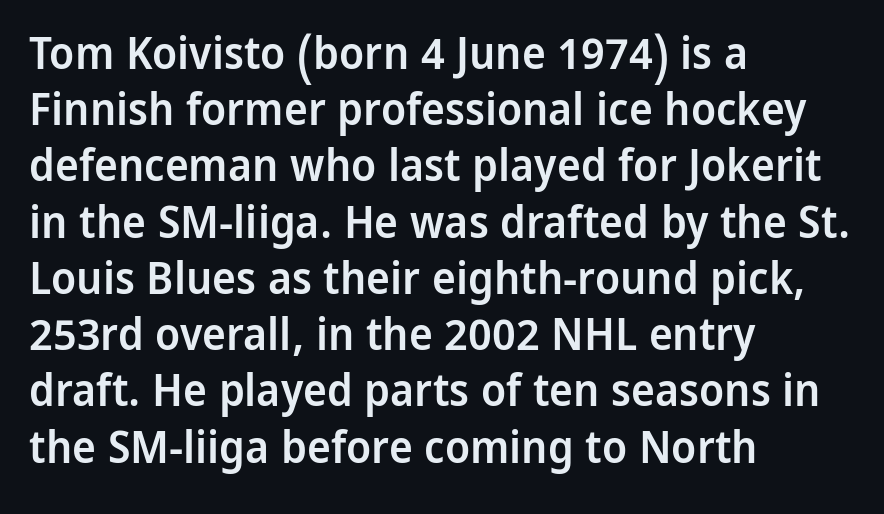
Q: Is the text bold? A: Semi-bold.
Q: Is the text italic (slanted)? A: No, it is upright.
Q: Is the typeface a serif or a sans-serif typeface? A: Sans-serif.
Q: Is the text underlined? A: No.
Q: How is the paragraph aligned? A: Left-aligned.
Q: Is the spacing between letters normal or unusually wide? A: Normal.
Q: Is the spacing between lines tight, normal or loose? A: Normal.
Q: Width (condensed, normal, or wide)? A: Normal.
Q: Stroke contrast? A: Low.
Q: x-height? A: Medium.
Q: Monospaced? A: No.
